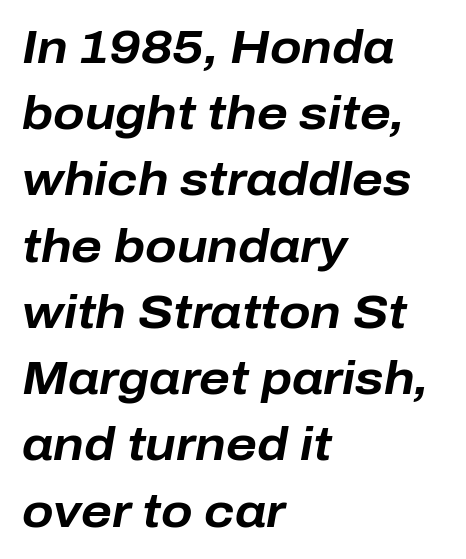
{"italic": "yes", "lean": "right", "slant_degrees": 10, "bold": "yes", "weight": "bold", "width": "normal", "stroke_contrast": "low", "x_height": "medium", "monospaced": "no", "underline": "no", "align": "left", "line_spacing": "normal", "line_spacing_ratio": 1.44, "letter_spacing": "normal", "letter_spacing_em": 0.0, "glyph_px": 46}
